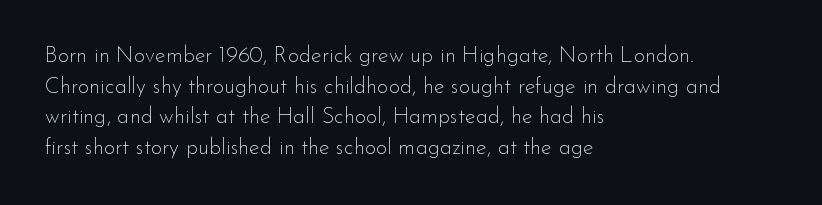
The image shows 22 px text type, upright; set left-aligned, normal line spacing (1.39x), normal letter spacing, not underlined.
